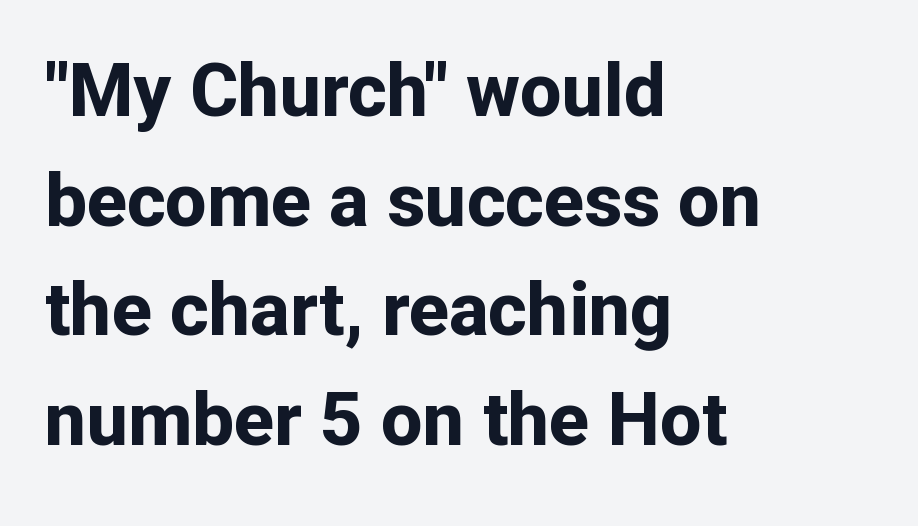
Short and long lines alike share a common starting point at left. The lettering stays uniformly vertical, giving the passage a roman look. If you measured baseline to baseline, you'd find a middling distance. The area under the type is left untouched. Each letter keeps its own natural width here, so spacing adapts to shape.
